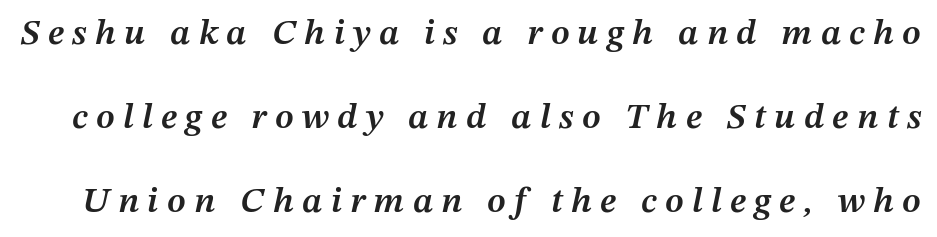
The image shows 36 px semibold type, italic (leaning right); set loose line spacing (2.33x), unusually wide letter spacing (+0.23 em), not underlined; medium stroke contrast and a medium x-height.
